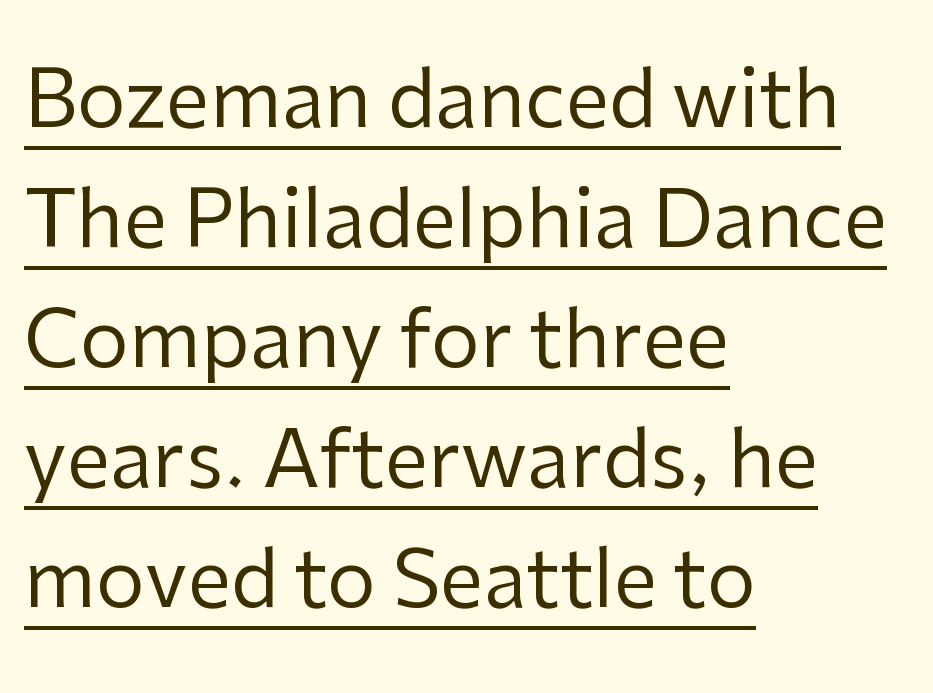
{"serif": "no", "italic": "no", "bold": "no", "weight": "regular", "width": "normal", "stroke_contrast": "low", "x_height": "medium", "monospaced": "no", "underline": "yes", "align": "left", "line_spacing": "normal", "line_spacing_ratio": 1.54, "letter_spacing": "normal", "letter_spacing_em": 0.0, "glyph_px": 78}
